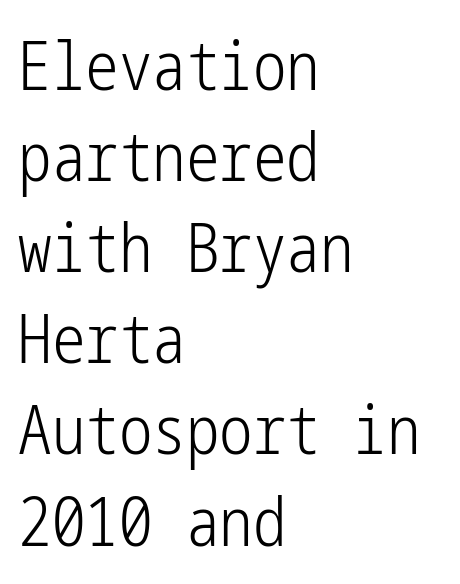
{"serif": "no", "italic": "no", "bold": "no", "weight": "light", "width": "condensed", "stroke_contrast": "low", "x_height": "medium", "underline": "no", "align": "left", "line_spacing": "normal", "line_spacing_ratio": 1.36, "letter_spacing": "normal", "letter_spacing_em": 0.0, "glyph_px": 67}
